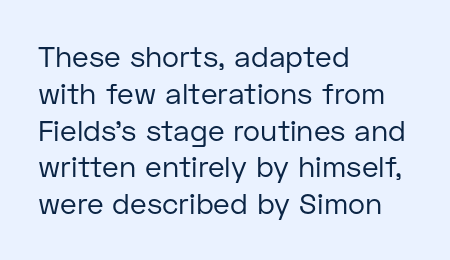
{"serif": "no", "italic": "no", "bold": "no", "weight": "regular", "width": "normal", "stroke_contrast": "low", "x_height": "medium", "monospaced": "no", "underline": "no", "align": "left", "line_spacing": "normal", "line_spacing_ratio": 1.27, "letter_spacing": "normal", "letter_spacing_em": 0.0, "glyph_px": 29}
